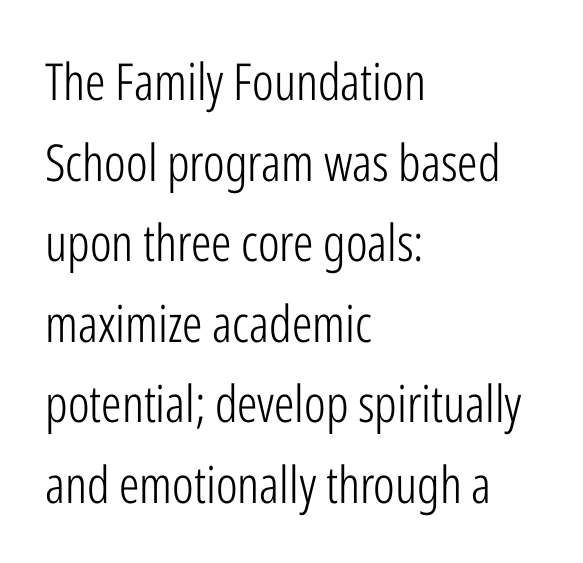
The image shows 51 px light, condensed sans-serif type, upright; set left-aligned, normal line spacing (1.58x), normal letter spacing, not underlined; low stroke contrast and a medium x-height.
